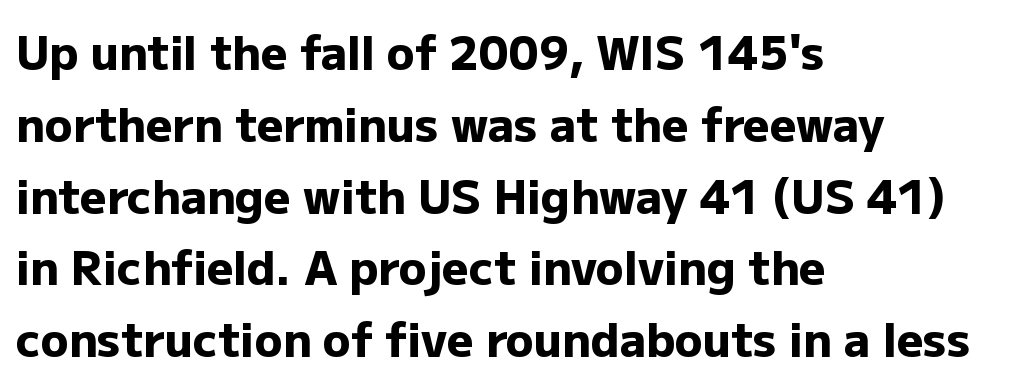
The image shows 46 px heavy sans-serif type, upright; set left-aligned, normal line spacing (1.56x), normal letter spacing, not underlined; low stroke contrast and a medium x-height.
